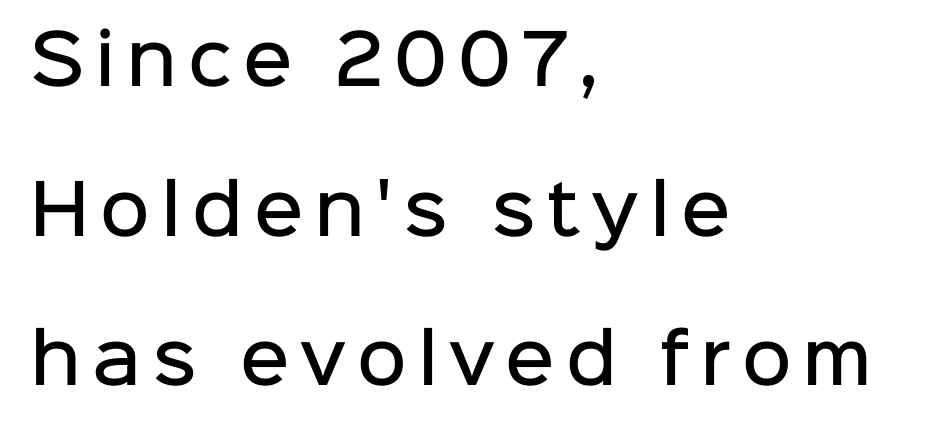
The image shows 68 px semibold sans-serif type, upright; set left-aligned, loose line spacing (2.2x), not underlined; low stroke contrast and a medium x-height.
